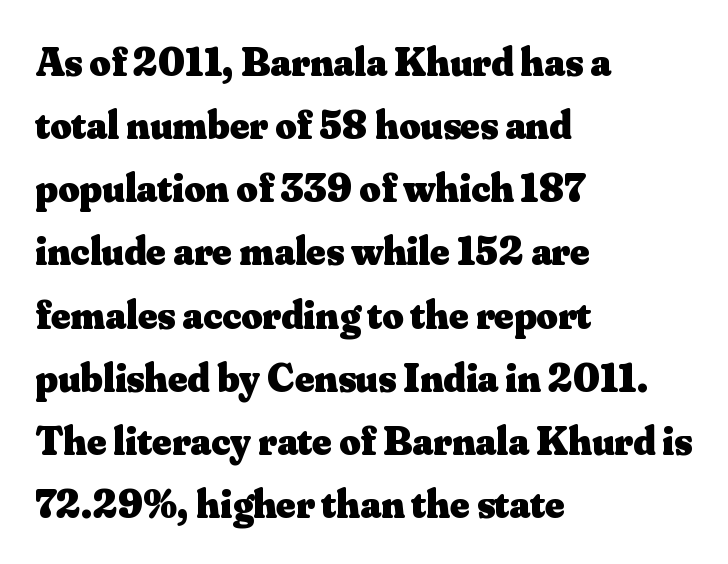
The image shows 41 px heavy serif type, upright; set left-aligned, normal line spacing (1.54x), normal letter spacing, not underlined; medium stroke contrast and a small x-height.
